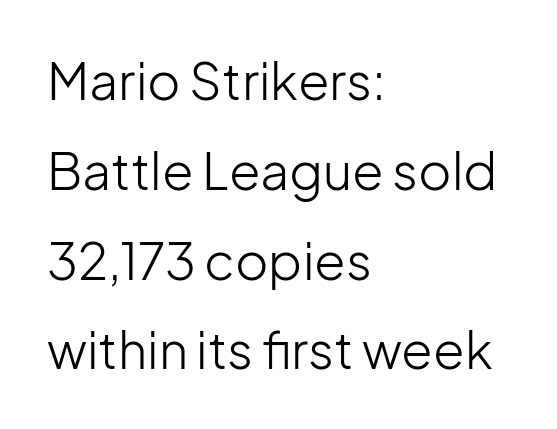
The image shows 51 px light sans-serif type, upright; set left-aligned, line spacing 1.76x, normal letter spacing, not underlined; low stroke contrast and a medium x-height.
